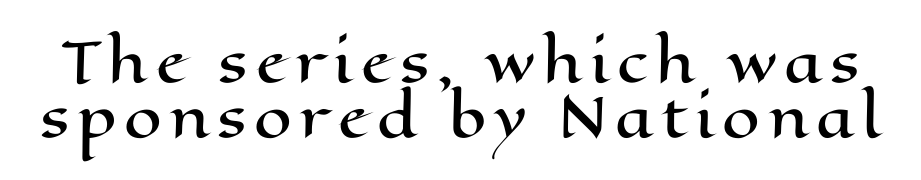
The image shows 54 px wide type, upright; set tight line spacing (1.01x), not underlined; high stroke contrast and a medium x-height.
